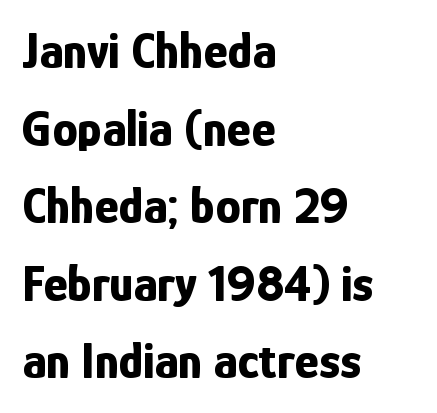
{"serif": "no", "italic": "no", "bold": "yes", "weight": "bold", "width": "condensed", "stroke_contrast": "low", "x_height": "medium", "monospaced": "no", "underline": "no", "align": "left", "line_spacing": "normal", "line_spacing_ratio": 1.52, "letter_spacing": "normal", "letter_spacing_em": 0.0, "glyph_px": 51}
